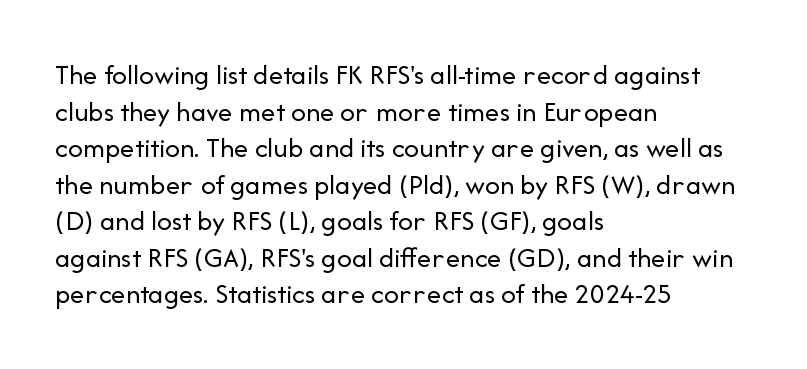
{"serif": "no", "italic": "no", "bold": "no", "weight": "regular", "width": "normal", "stroke_contrast": "low", "x_height": "medium", "monospaced": "no", "underline": "no", "align": "left", "line_spacing": "normal", "line_spacing_ratio": 1.26, "letter_spacing": "normal", "letter_spacing_em": 0.0, "glyph_px": 29}
